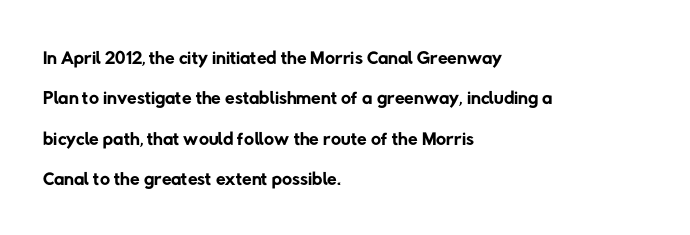
Q: Is the text bold? A: No.
Q: Is the typeface a serif or a sans-serif typeface? A: Sans-serif.
Q: Is the text underlined? A: No.
Q: How is the paragraph aligned? A: Left-aligned.
Q: Is the spacing between letters normal or unusually wide? A: Normal.
Q: Is the spacing between lines tight, normal or loose? A: Normal.
Q: Width (condensed, normal, or wide)? A: Normal.
Q: Stroke contrast? A: Low.
Q: x-height? A: Medium.
Q: Monospaced? A: No.
